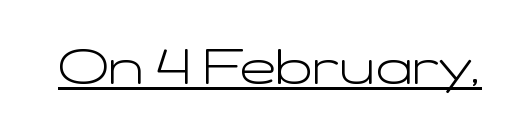
The image shows 48 px light, wide sans-serif type, upright; set normal letter spacing, underlined; low stroke contrast and a medium x-height.
